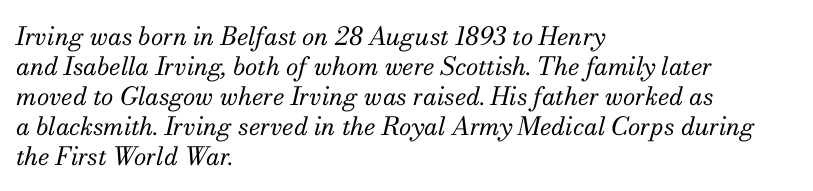
{"italic": "yes", "lean": "right", "slant_degrees": 13, "bold": "no", "underline": "no", "align": "left", "line_spacing_ratio": 1.2, "letter_spacing": "normal", "letter_spacing_em": 0.0, "glyph_px": 25}
